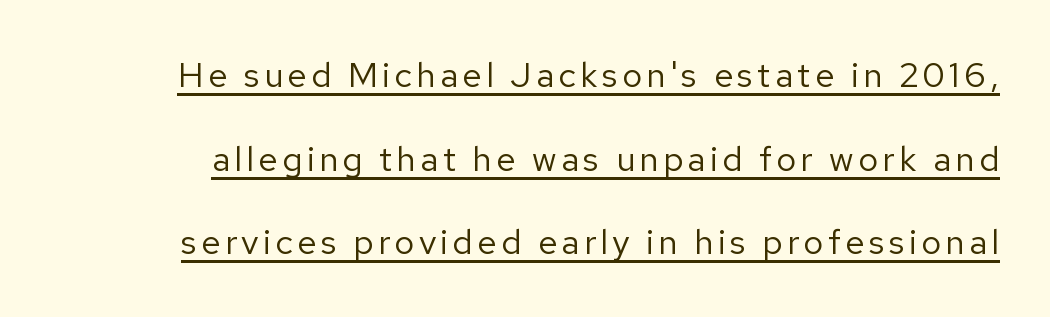
{"serif": "no", "italic": "no", "bold": "no", "weight": "regular", "width": "normal", "stroke_contrast": "low", "x_height": "medium", "monospaced": "no", "underline": "yes", "line_spacing": "loose", "line_spacing_ratio": 2.39, "glyph_px": 35}
